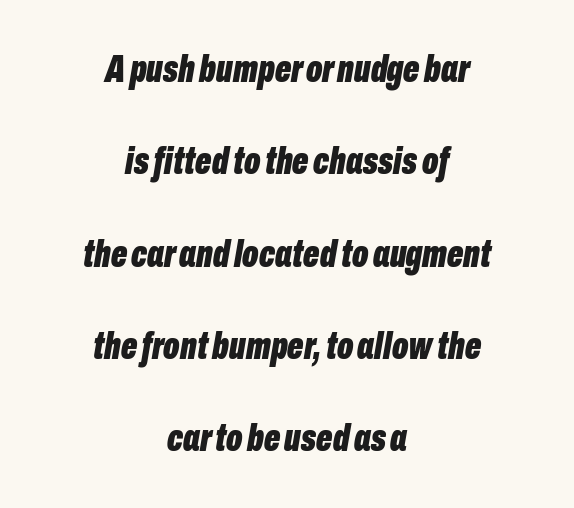
Widely set lines give the paragraph a tall, airy silhouette. Glyph-to-glyph distance matches everyday printed text. The lines in this sample share a center point and differ in where they start and stop. The typography opts for an oblique posture over an upright one.
